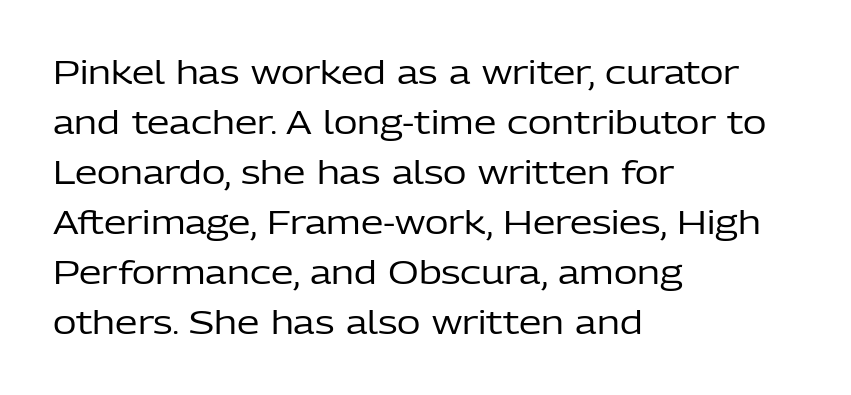
{"serif": "no", "italic": "no", "bold": "no", "weight": "regular", "width": "normal", "stroke_contrast": "low", "x_height": "medium", "monospaced": "no", "underline": "no", "align": "left", "line_spacing": "normal", "line_spacing_ratio": 1.56, "letter_spacing": "normal", "letter_spacing_em": 0.0, "glyph_px": 32}
